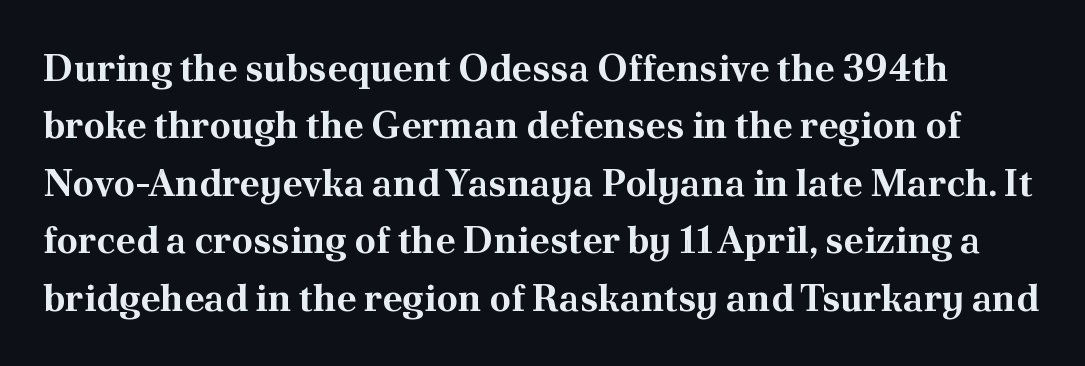
{"serif": "yes", "italic": "no", "bold": "yes", "weight": "bold", "width": "normal", "stroke_contrast": "medium", "x_height": "small", "monospaced": "no", "underline": "no", "line_spacing": "normal", "line_spacing_ratio": 1.51, "letter_spacing": "normal", "letter_spacing_em": 0.0, "glyph_px": 38}
